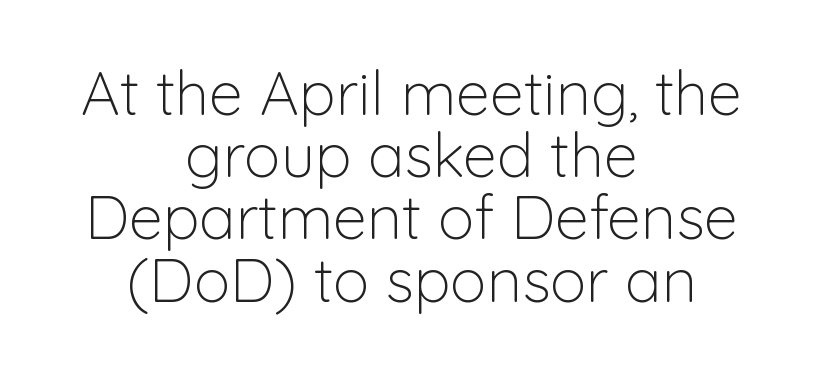
The typography opts for an upright posture over an oblique one. Letters rest on an invisible, unmarked baseline. One glance says dense: line gaps are narrower than usual. The lines are quadded center. The font sits on the lighter half of the weight spectrum, regular included.
